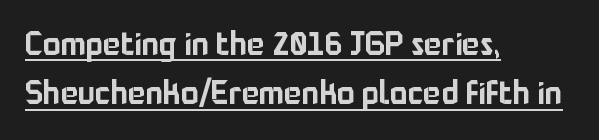
{"serif": "no", "italic": "no", "width": "normal", "stroke_contrast": "low", "x_height": "medium", "monospaced": "no", "underline": "yes", "align": "left", "line_spacing": "normal", "line_spacing_ratio": 1.5, "letter_spacing": "normal", "letter_spacing_em": 0.0, "glyph_px": 33}
